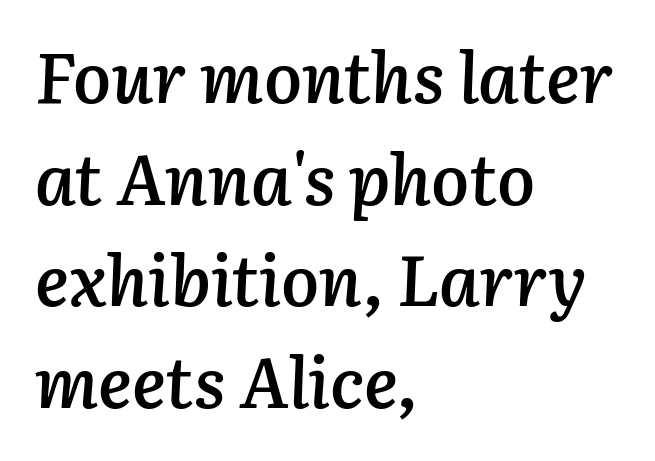
The image shows 71 px semibold type, italic (leaning right); set left-aligned, normal line spacing (1.43x), normal letter spacing, not underlined; low stroke contrast and a medium x-height.
